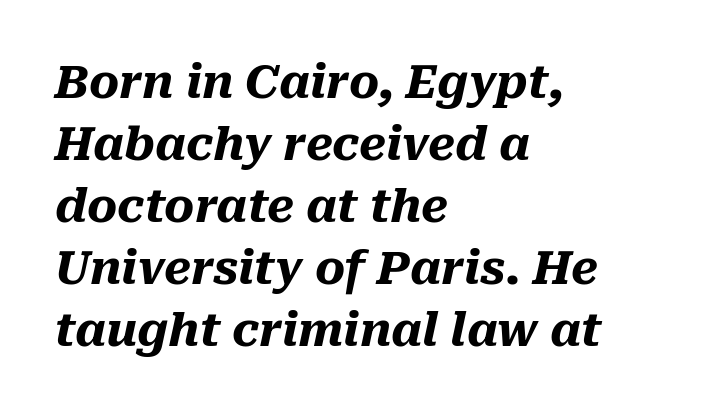
Q: Is the text bold? A: Yes.
Q: Is the text italic (slanted)? A: Yes, it leans right by about 10 degrees.
Q: Is the text underlined? A: No.
Q: How is the paragraph aligned? A: Left-aligned.
Q: Is the spacing between letters normal or unusually wide? A: Normal.
Q: Is the spacing between lines tight, normal or loose? A: Normal.
Q: Width (condensed, normal, or wide)? A: Normal.
Q: Stroke contrast? A: Medium.
Q: x-height? A: Medium.
Q: Monospaced? A: No.
